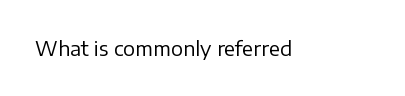
Q: Is the text bold? A: No.
Q: Is the text italic (slanted)? A: No, it is upright.
Q: Is the text underlined? A: No.
Q: Is the spacing between letters normal or unusually wide? A: Normal.
